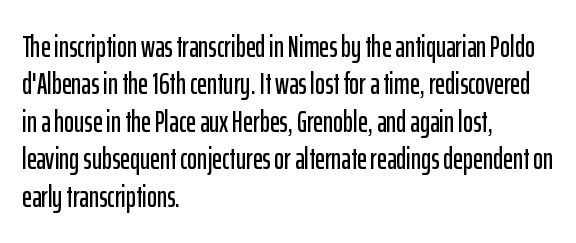
The baseline area is clear. What's the leading like? Ordinary, nothing unusual. You could not count columns in this text — the font is proportionally spaced. Rendered with straight, roman letterforms. The tracking reads as untouched default to a designer's eye.
